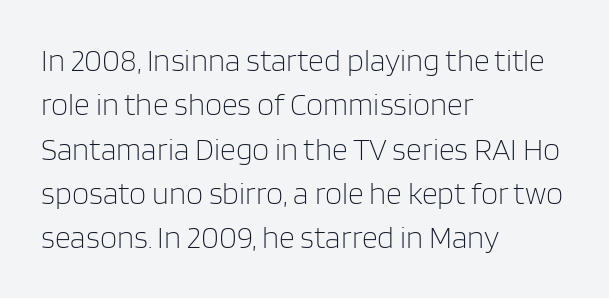
The image shows 31 px light sans-serif type, upright; set left-aligned, normal line spacing (1.43x), normal letter spacing, not underlined; low stroke contrast and a large x-height.
